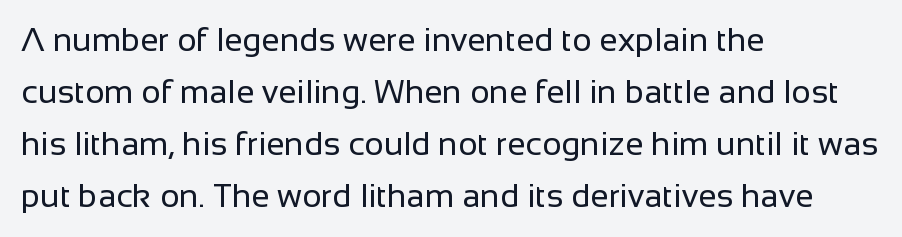
Anything drawn beneath the words? Only blank space. Caption: multi-line text, flush left, ragged right. Is this a fixed-width face? No — the glyphs have proportional, varying widths. The passage shown stacks its lines at a standard gap. Italic: no, the glyphs are upright roman.
